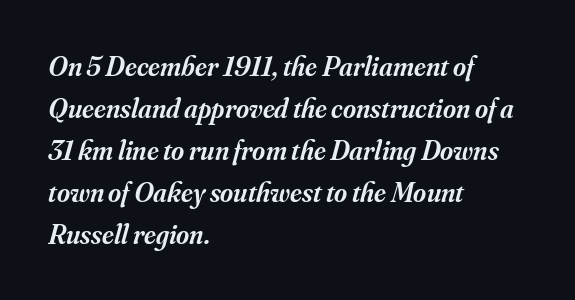
Q: Is the text bold? A: Semi-bold.
Q: Is the text italic (slanted)? A: Yes, it leans right by about 16 degrees.
Q: Is the typeface a serif or a sans-serif typeface? A: Serif.
Q: Is the text underlined? A: No.
Q: How is the paragraph aligned? A: Left-aligned.
Q: Is the spacing between letters normal or unusually wide? A: Normal.
Q: Is the spacing between lines tight, normal or loose? A: Normal.
Q: Width (condensed, normal, or wide)? A: Normal.
Q: Stroke contrast? A: Medium.
Q: x-height? A: Small.
Q: Monospaced? A: No.
